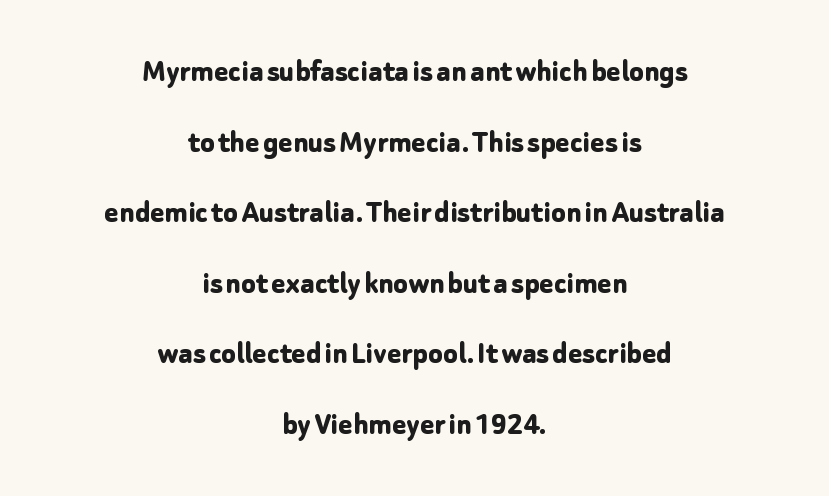
A sans-serif font was chosen for this passage. How would I describe the line gaps? Wide and relaxed. Typeset on center — no edge is straight. Characters follow at the spacing the type designer built in.
